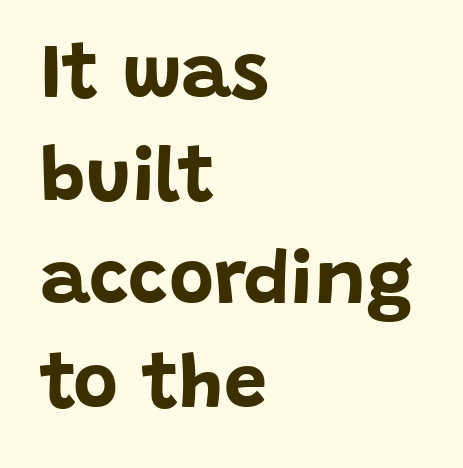
Note the varied advance widths — an 'i' is clearly narrower than an 'm'. Nope, no serifs anywhere on these letters. The gaps between neighbouring characters are ordinary and unremarkable. No word sits above an underline. Horizontally, the lines are justified to the leading edge only. Notice how thick the strokes are: this is what a full bold looks like.
